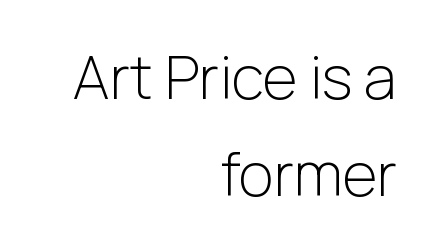
The image shows 60 px light sans-serif type, upright; set right-aligned, normal line spacing (1.62x), normal letter spacing, not underlined; low stroke contrast and a medium x-height.
